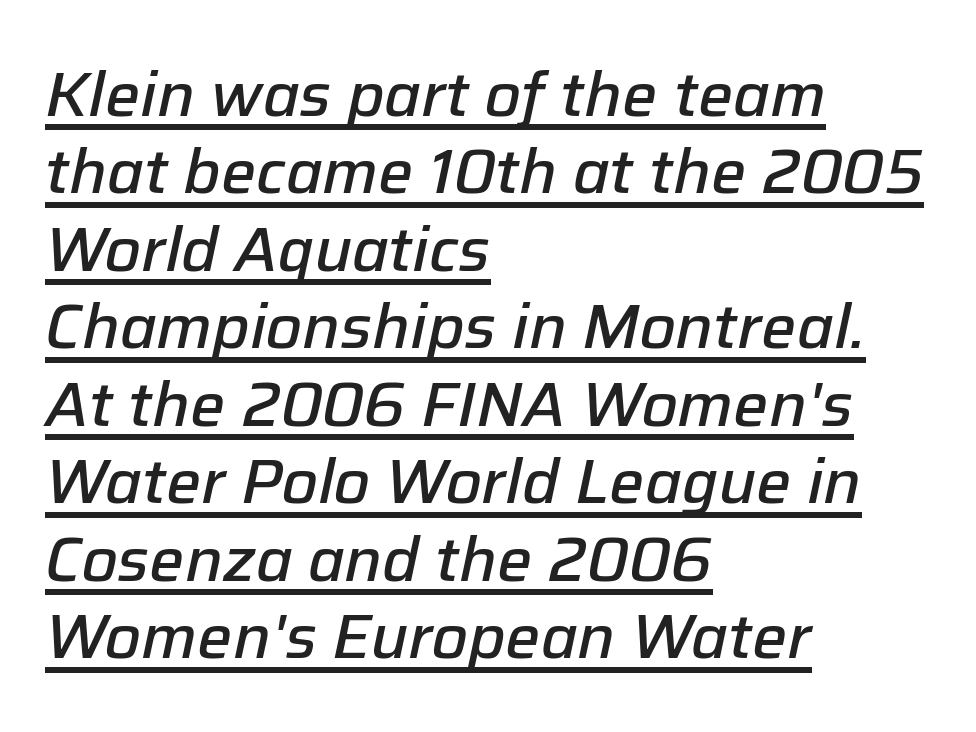
{"italic": "yes", "lean": "right", "slant_degrees": 12, "bold": "semi", "weight": "semibold", "width": "normal", "stroke_contrast": "low", "x_height": "medium", "monospaced": "no", "underline": "yes", "align": "left", "line_spacing": "normal", "line_spacing_ratio": 1.25, "letter_spacing": "normal", "letter_spacing_em": 0.0, "glyph_px": 62}
